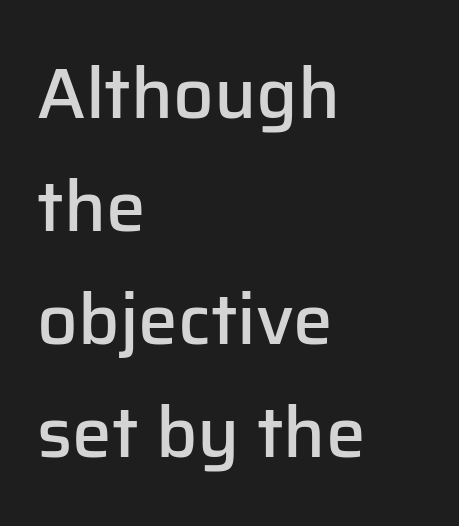
The image shows 71 px semibold sans-serif type, upright; set left-aligned, normal line spacing (1.59x), normal letter spacing, not underlined; low stroke contrast and a medium x-height.
